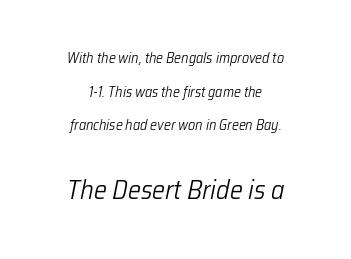
In terms of posture, this sample is oblique. The paragraph has two soft edges and a firm central axis. The space directly below the letters is spotless. How would I describe the line gaps? Wide and relaxed. Compared with typical body copy, the letter spacing here is the same. Letters have the restrained weight of plain body copy at most.
